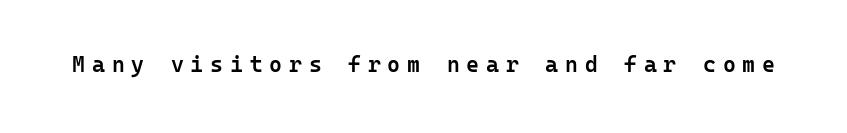
Q: Is the text bold? A: Semi-bold.
Q: Is the text italic (slanted)? A: No, it is upright.
Q: Is the text underlined? A: No.
Q: Is the spacing between letters normal or unusually wide? A: Unusually wide.
